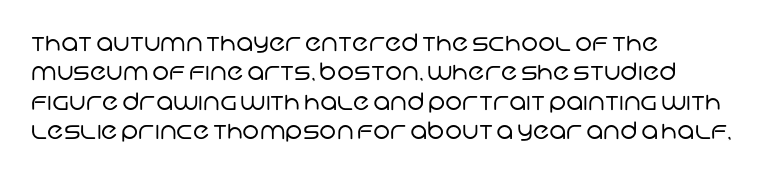
No extra tracking has been applied to these lines. The typesetting does not lean heavy: it is not bold. In CSS terms this would be text-align: left. Decoration check: the copy has no underline.
